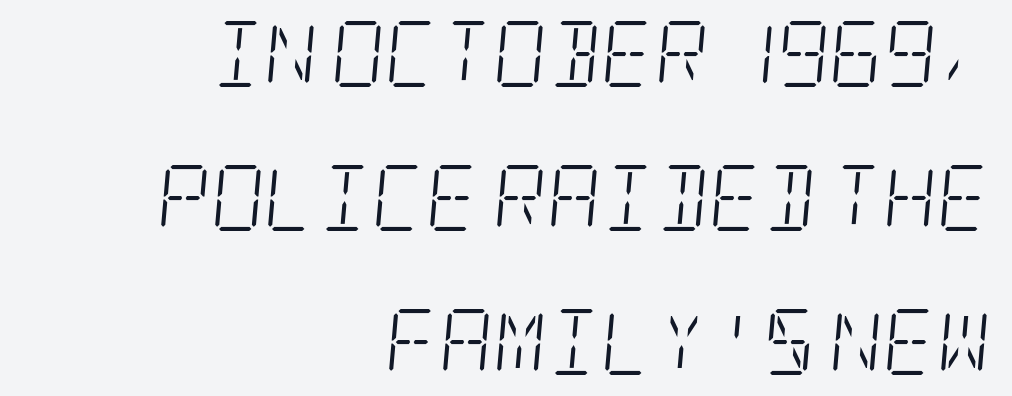
Q: Is the text bold? A: No.
Q: Is the text italic (slanted)? A: Yes, it leans right by about 5 degrees.
Q: Is the typeface a serif or a sans-serif typeface? A: Serif.
Q: Is the text underlined? A: No.
Q: How is the paragraph aligned? A: Right-aligned.
Q: Is the spacing between letters normal or unusually wide? A: Normal.
Q: Is the spacing between lines tight, normal or loose? A: Loose.
Q: Width (condensed, normal, or wide)? A: Condensed.
Q: Stroke contrast? A: Low.
Q: x-height? A: Large.
